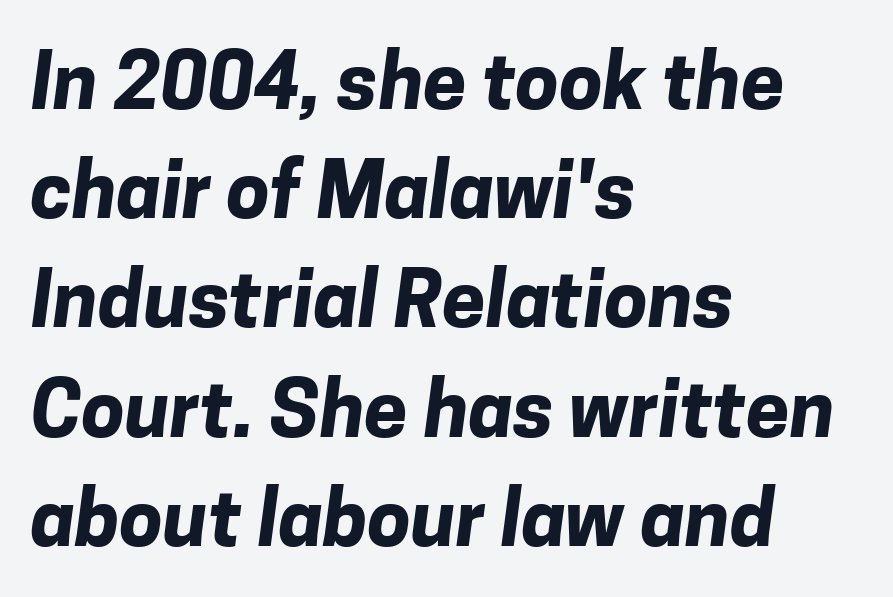
The image shows 78 px bold sans-serif type; set left-aligned, normal line spacing (1.4x), normal letter spacing, not underlined; low stroke contrast and a medium x-height.
